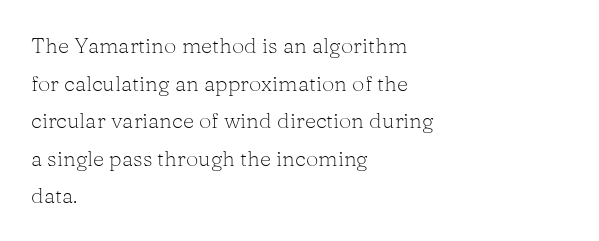
{"italic": "no", "bold": "no", "underline": "no", "align": "left", "line_spacing_ratio": 1.71, "letter_spacing": "normal", "letter_spacing_em": 0.0, "glyph_px": 22}
